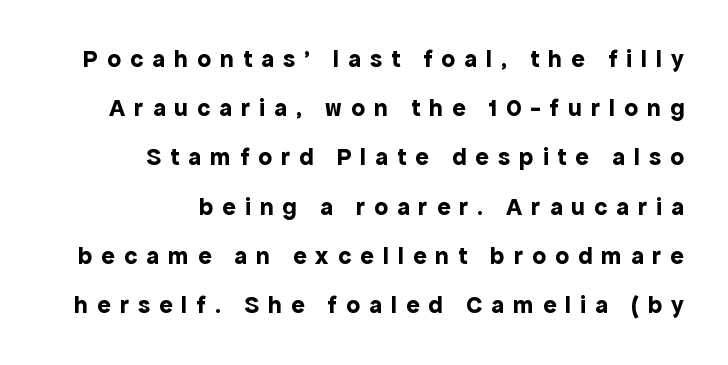
{"italic": "no", "bold": "yes", "underline": "no", "align": "right", "line_spacing": "loose", "line_spacing_ratio": 1.97, "letter_spacing": "wide", "letter_spacing_em": 0.36, "glyph_px": 25}
